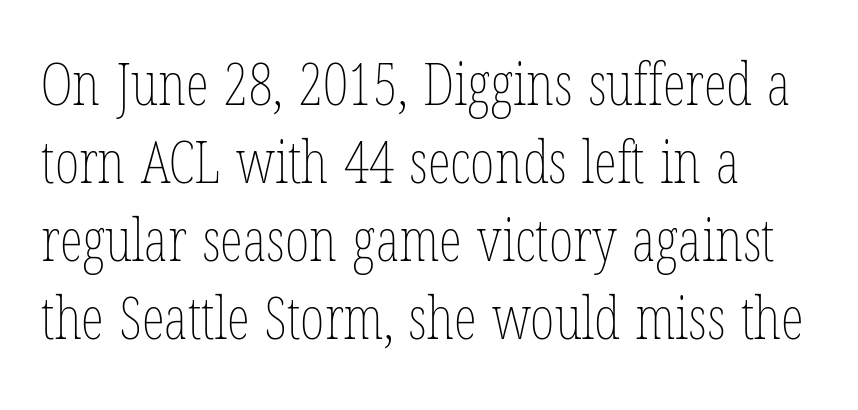
{"italic": "no", "bold": "no", "weight": "thin", "width": "condensed", "stroke_contrast": "low", "x_height": "medium", "monospaced": "no", "underline": "no", "line_spacing": "normal", "line_spacing_ratio": 1.32, "letter_spacing": "normal", "letter_spacing_em": 0.0, "glyph_px": 59}
